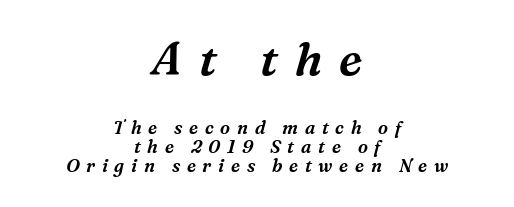
The image shows 46 px serif type, italic (leaning right); set centered, tight line spacing (1.06x), unusually wide letter spacing (+0.37 em), not underlined; the first (top) block is 2.56x larger; medium stroke contrast and a medium x-height.
